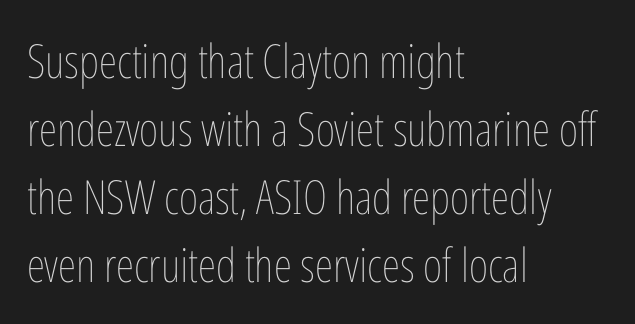
Weight: in the light-to-regular range. The gap between lines stays unmarked. One-word summary of the alignment: left. The space between consecutive lines is moderate. Think of a printed novel: that variable character pitch is what you see here. Is the letter spacing exaggerated? No — it looks like the ordinary default.
